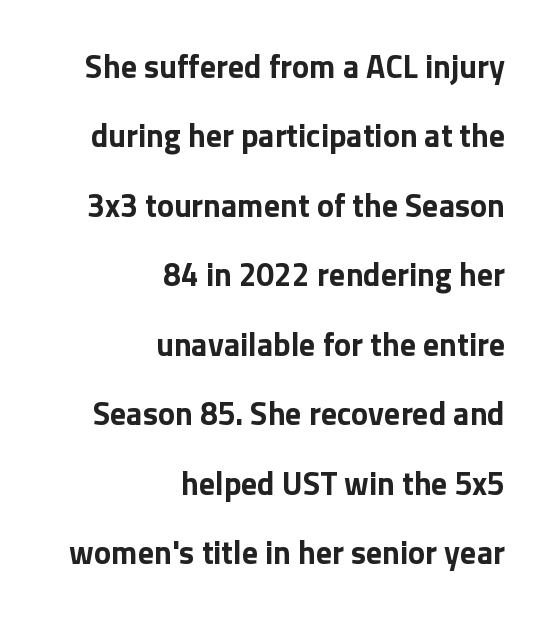
Q: Is the text bold? A: Yes.
Q: Is the text italic (slanted)? A: No, it is upright.
Q: Is the typeface a serif or a sans-serif typeface? A: Sans-serif.
Q: Is the text underlined? A: No.
Q: How is the paragraph aligned? A: Right-aligned.
Q: Is the spacing between letters normal or unusually wide? A: Normal.
Q: Is the spacing between lines tight, normal or loose? A: Loose.
Q: Width (condensed, normal, or wide)? A: Normal.
Q: Stroke contrast? A: Low.
Q: x-height? A: Medium.
Q: Monospaced? A: No.
